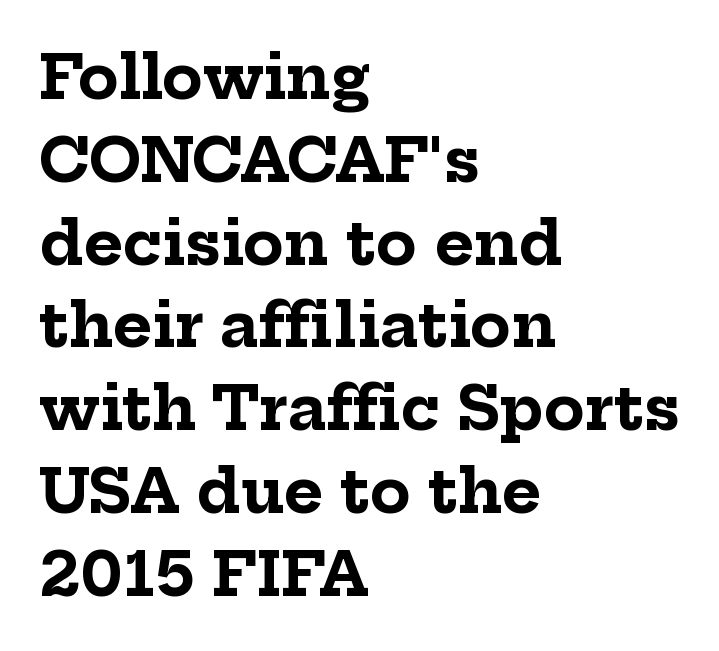
Honestly, there is no underline to notice here at all. Honestly, the row spacing looks completely unremarkable. The letters are bold, with thick, heavy strokes. Ascenders rise straight up at ninety degrees.
